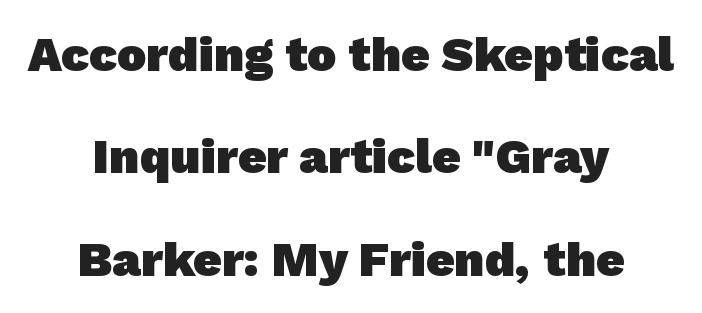
Q: Is the text bold? A: Yes.
Q: Is the typeface a serif or a sans-serif typeface? A: Sans-serif.
Q: Is the text underlined? A: No.
Q: How is the paragraph aligned? A: Centered.
Q: Is the spacing between letters normal or unusually wide? A: Normal.
Q: Is the spacing between lines tight, normal or loose? A: Loose.
Q: Width (condensed, normal, or wide)? A: Normal.
Q: Stroke contrast? A: Low.
Q: x-height? A: Medium.
Q: Monospaced? A: No.
